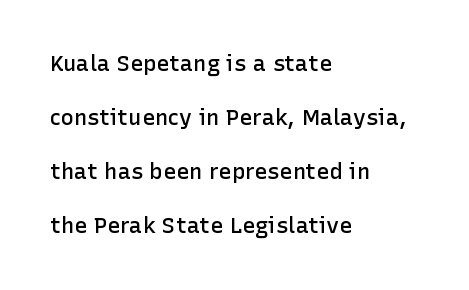
Q: Is the text bold? A: Semi-bold.
Q: Is the text italic (slanted)? A: No, it is upright.
Q: Is the text underlined? A: No.
Q: How is the paragraph aligned? A: Left-aligned.
Q: Is the spacing between letters normal or unusually wide? A: Normal.
Q: Is the spacing between lines tight, normal or loose? A: Loose.
